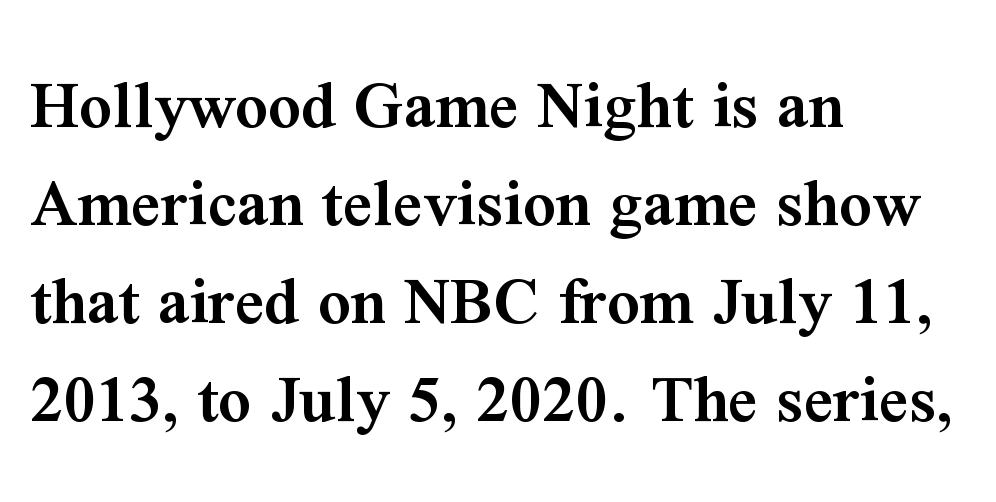
Q: Is the text bold? A: Semi-bold.
Q: Is the text italic (slanted)? A: No, it is upright.
Q: Is the typeface a serif or a sans-serif typeface? A: Serif.
Q: Is the text underlined? A: No.
Q: How is the paragraph aligned? A: Left-aligned.
Q: Is the spacing between letters normal or unusually wide? A: Normal.
Q: Is the spacing between lines tight, normal or loose? A: Normal.
Q: Width (condensed, normal, or wide)? A: Normal.
Q: Stroke contrast? A: Medium.
Q: x-height? A: Medium.
Q: Monospaced? A: No.
